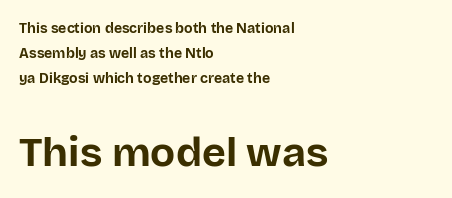
{"serif": "no", "italic": "no", "bold": "yes", "weight": "bold", "width": "normal", "stroke_contrast": "low", "x_height": "large", "monospaced": "no", "underline": "no", "align": "left", "line_spacing_ratio": 1.8, "letter_spacing": "normal", "letter_spacing_em": 0.0, "larger_block": "second", "size_ratio": 2.93, "glyph_px": 41}
